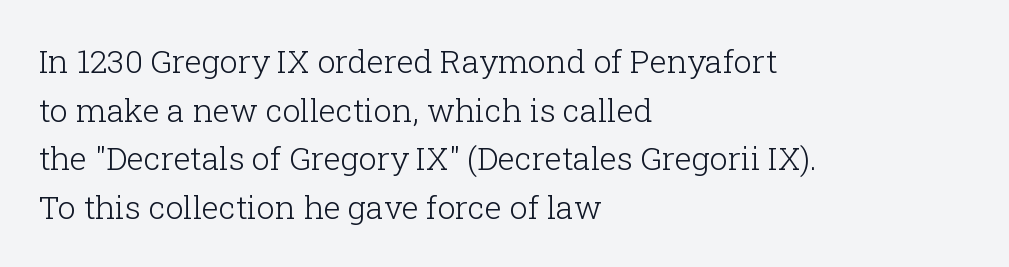
The image shows 32 px light serif type, upright; set left-aligned, normal line spacing (1.52x), normal letter spacing, not underlined; low stroke contrast and a medium x-height.
